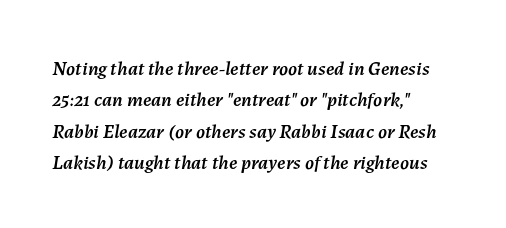
Q: Is the text italic (slanted)? A: Yes, it leans right by about 7 degrees.
Q: Is the text underlined? A: No.
Q: How is the paragraph aligned? A: Left-aligned.
Q: Is the spacing between letters normal or unusually wide? A: Normal.
Q: Is the spacing between lines tight, normal or loose? A: Normal.
